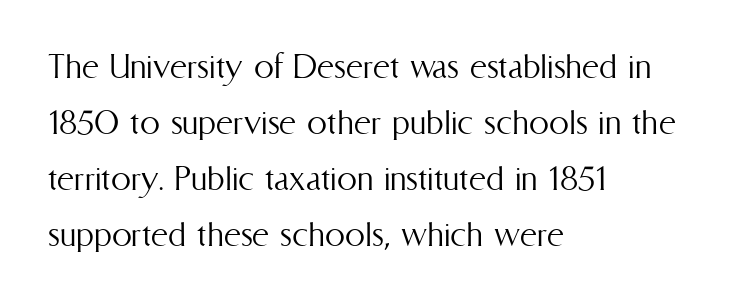
The image shows 40 px light, condensed type, upright; set left-aligned, normal line spacing (1.4x), normal letter spacing, not underlined; medium stroke contrast and a medium x-height.
